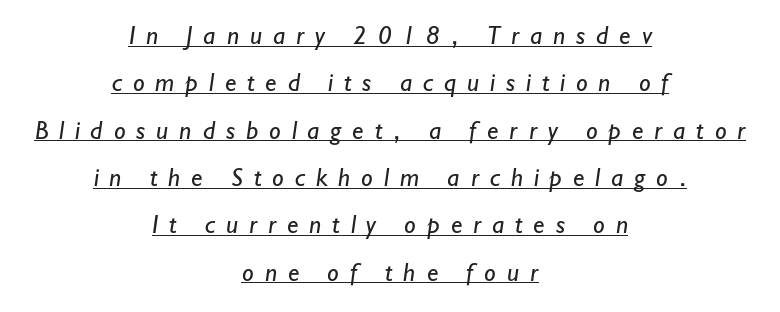
What decoration does the sample have? An underline. Loose tracking; the words dissolve into strings of separated letters. Visually the block forms a symmetrical silhouette, jagged on both flanks. The typeface has the unassuming heft of standard copy or less.
